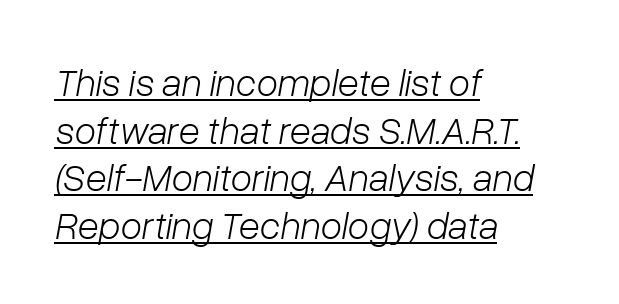
Q: Is the text bold? A: No.
Q: Is the text italic (slanted)? A: Yes, it leans right by about 10 degrees.
Q: Is the text underlined? A: Yes.
Q: How is the paragraph aligned? A: Left-aligned.
Q: Is the spacing between letters normal or unusually wide? A: Normal.
Q: Width (condensed, normal, or wide)? A: Normal.
Q: Stroke contrast? A: Low.
Q: x-height? A: Medium.
Q: Monospaced? A: No.
